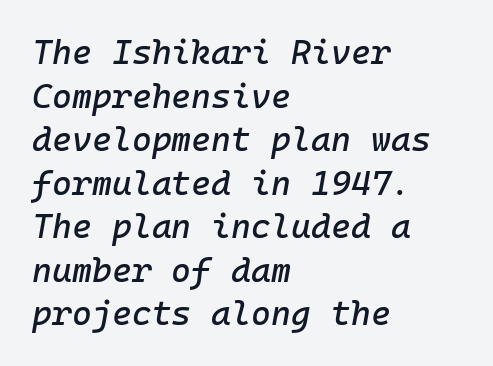
The image shows 34 px text type, italic (leaning right), monospaced; set left-aligned, normal line spacing (1.28x), normal letter spacing, not underlined; low stroke contrast and a medium x-height.
